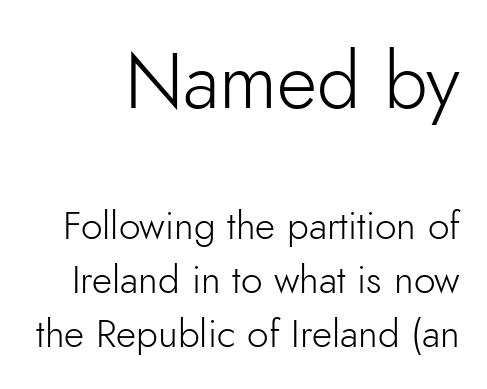
{"serif": "no", "italic": "no", "bold": "no", "weight": "light", "width": "normal", "stroke_contrast": "low", "x_height": "small", "monospaced": "no", "underline": "no", "line_spacing": "normal", "line_spacing_ratio": 1.39, "letter_spacing": "normal", "letter_spacing_em": 0.0, "larger_block": "first", "size_ratio": 2.0, "glyph_px": 78}
